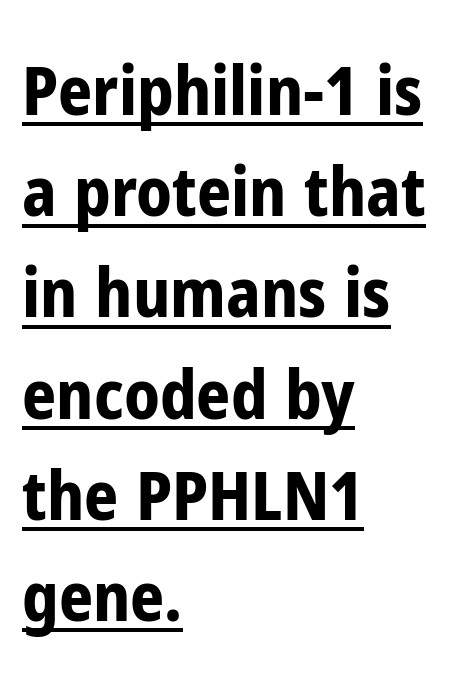
Examine the stroke ends and you'll find no serifs. This rendering uses left alignment, leaving the right contour irregular. Note the varied advance widths — an 'i' is clearly narrower than an 'm'. Decoration check: the copy is underlined. Line spacing here is normal.
